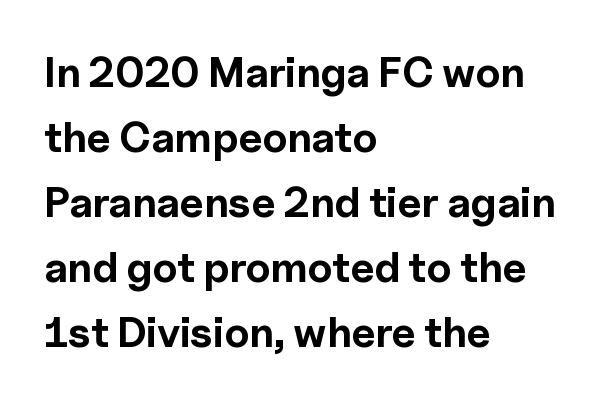
Q: Is the text bold? A: Yes.
Q: Is the text italic (slanted)? A: No, it is upright.
Q: Is the typeface a serif or a sans-serif typeface? A: Sans-serif.
Q: Is the text underlined? A: No.
Q: How is the paragraph aligned? A: Left-aligned.
Q: Is the spacing between letters normal or unusually wide? A: Normal.
Q: Is the spacing between lines tight, normal or loose? A: Normal.
Q: Width (condensed, normal, or wide)? A: Normal.
Q: x-height? A: Medium.
Q: Monospaced? A: No.
